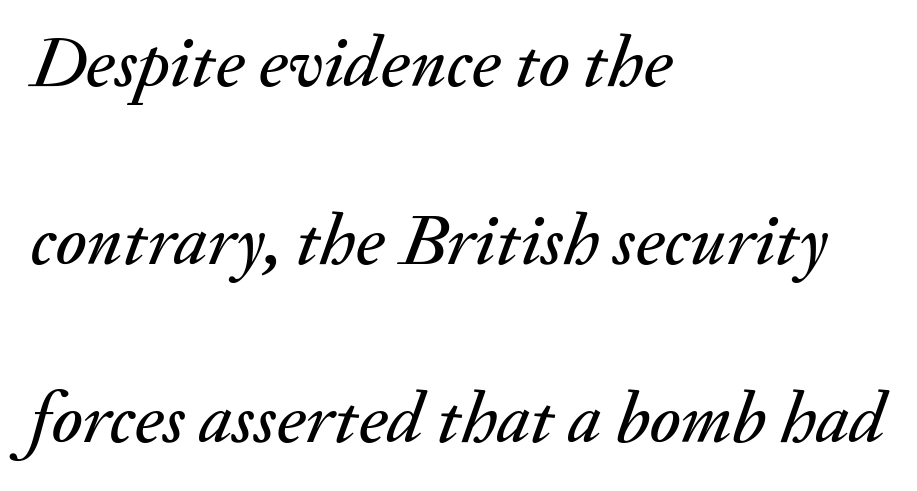
{"italic": "yes", "lean": "right", "slant_degrees": 20, "width": "normal", "stroke_contrast": "medium", "x_height": "small", "monospaced": "no", "underline": "no", "align": "left", "line_spacing": "loose", "line_spacing_ratio": 2.44, "letter_spacing": "normal", "letter_spacing_em": 0.0, "glyph_px": 73}
